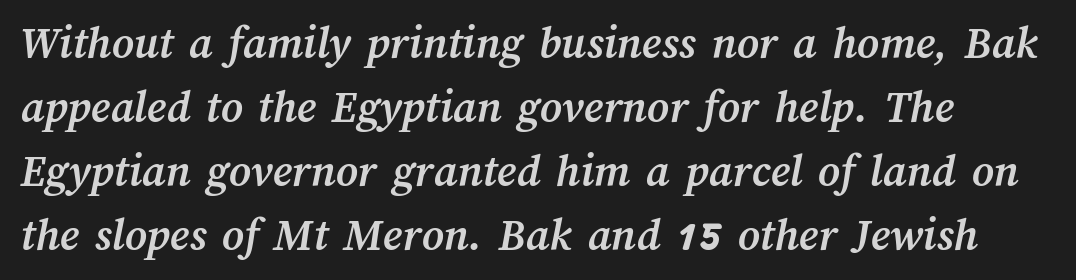
Reading down the column, the eye jumps a familiar distance to each next line. This rendering features lettering with no underline. The strokes are fattened all the way to bold. Proportional: the letters do not fall into vertical columns.
